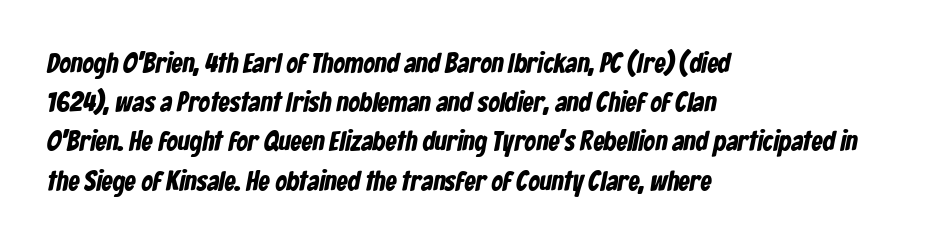
{"serif": "no", "bold": "yes", "weight": "bold", "width": "condensed", "stroke_contrast": "low", "x_height": "medium", "monospaced": "no", "underline": "no", "align": "left", "line_spacing": "normal", "line_spacing_ratio": 1.4, "letter_spacing": "normal", "letter_spacing_em": 0.0, "glyph_px": 28}
